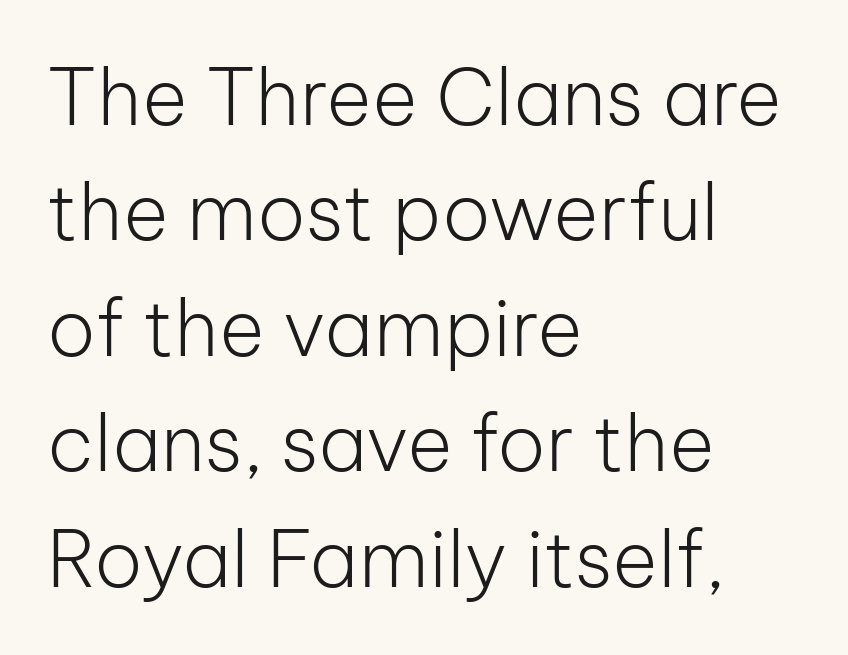
Q: Is the text bold? A: No.
Q: Is the text italic (slanted)? A: No, it is upright.
Q: Is the typeface a serif or a sans-serif typeface? A: Sans-serif.
Q: Is the text underlined? A: No.
Q: How is the paragraph aligned? A: Left-aligned.
Q: Is the spacing between letters normal or unusually wide? A: Normal.
Q: Is the spacing between lines tight, normal or loose? A: Normal.
Q: Width (condensed, normal, or wide)? A: Normal.
Q: Stroke contrast? A: Low.
Q: x-height? A: Medium.
Q: Monospaced? A: No.
